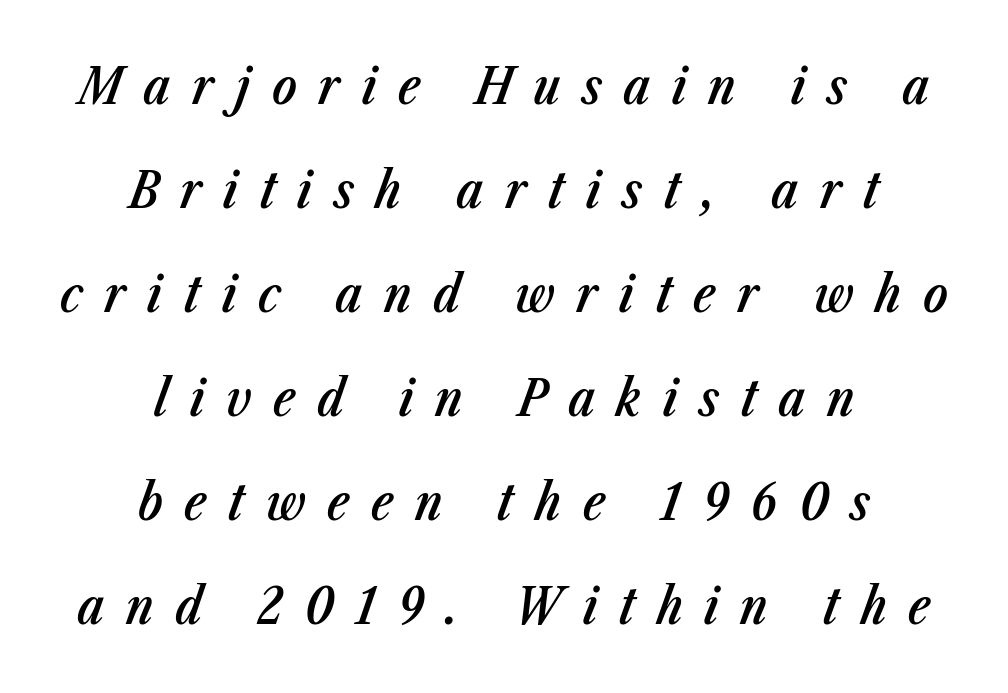
The image shows 51 px semibold, condensed type, italic (leaning right); set centered, loose line spacing (2.04x), unusually wide letter spacing (+0.42 em), not underlined; low stroke contrast and a medium x-height.
